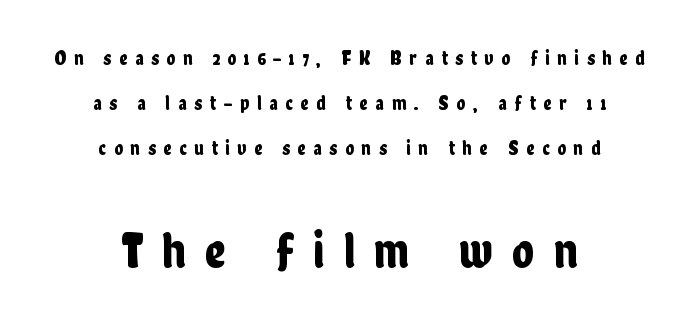
You can tell it's not italic because the verticals are truly vertical. This sample uses expanded letter spacing, leaving extra air between glyphs. Each row of text sits above clean, open space. This sample is center-justified, so both line endings float freely. Proportional: the letters do not fall into vertical columns. Honestly, the rows look like they've been pulled way apart.
